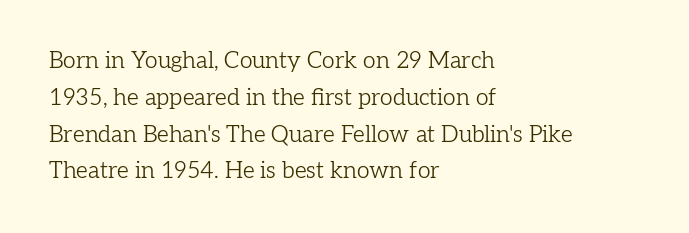
The rendering uses a moderate line-height, typical for paragraphs. The cut favours lightness, reaching ordinary text weight at its darkest. This is roman type, the default non-slanted kind. A student would call this left alignment; a typographer would say flush left, rag right. Honestly, there is no underline to notice here at all. The letterforms sit shoulder to shoulder at normal distance.
